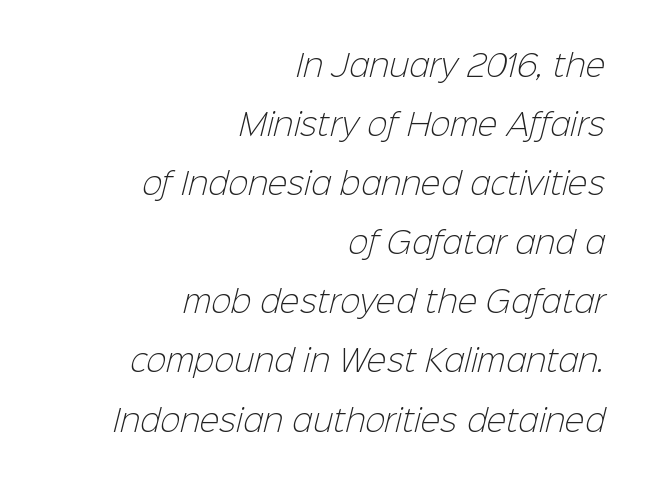
{"serif": "no", "bold": "no", "weight": "light", "width": "normal", "stroke_contrast": "low", "x_height": "medium", "monospaced": "no", "underline": "no", "align": "right", "line_spacing": "loose", "line_spacing_ratio": 1.97, "letter_spacing": "normal", "letter_spacing_em": 0.0, "glyph_px": 30}
